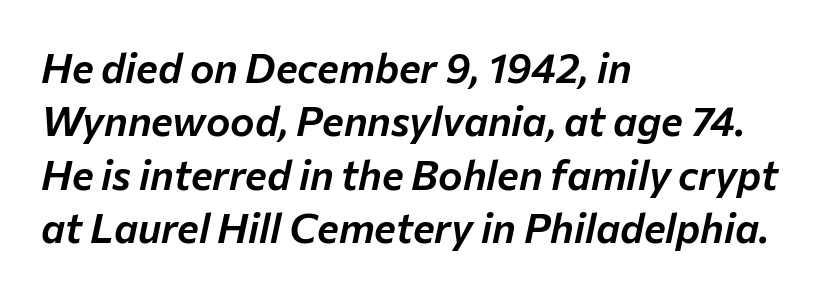
{"italic": "yes", "lean": "right", "slant_degrees": 12, "width": "normal", "stroke_contrast": "low", "x_height": "medium", "monospaced": "no", "underline": "no", "align": "left", "line_spacing": "normal", "line_spacing_ratio": 1.3, "letter_spacing": "normal", "letter_spacing_em": 0.0, "glyph_px": 41}
